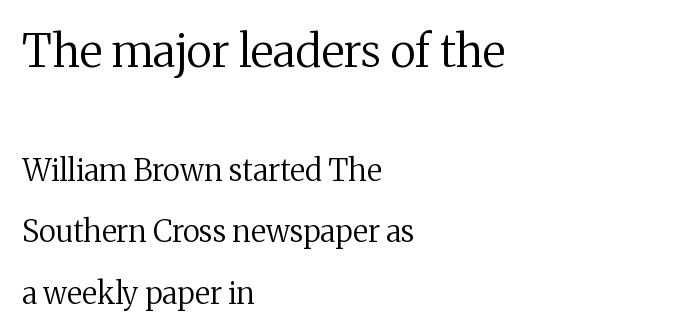
Q: Is the text bold? A: No.
Q: Is the text italic (slanted)? A: No, it is upright.
Q: Is the typeface a serif or a sans-serif typeface? A: Serif.
Q: Is the text underlined? A: No.
Q: How is the paragraph aligned? A: Left-aligned.
Q: Is the spacing between letters normal or unusually wide? A: Normal.
Q: Is the spacing between lines tight, normal or loose? A: Loose.
Q: Which block of text is set in a larger size, the first (top) or the second (bottom)? A: The first (top) one.
Q: Width (condensed, normal, or wide)? A: Normal.
Q: Stroke contrast? A: Medium.
Q: x-height? A: Medium.
Q: Monospaced? A: No.
